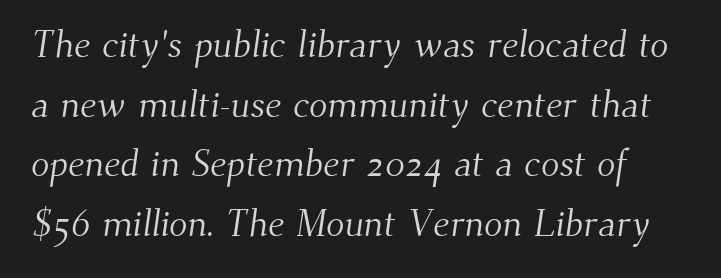
Q: Is the text bold? A: No.
Q: Is the typeface a serif or a sans-serif typeface? A: Serif.
Q: Is the text underlined? A: No.
Q: Is the spacing between letters normal or unusually wide? A: Normal.
Q: Is the spacing between lines tight, normal or loose? A: Normal.
Q: Width (condensed, normal, or wide)? A: Normal.
Q: Stroke contrast? A: Medium.
Q: x-height? A: Small.
Q: Monospaced? A: No.
